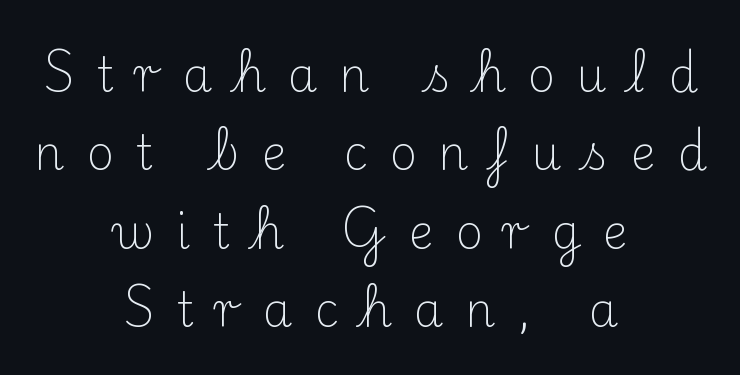
Q: Is the text bold? A: No.
Q: Is the text italic (slanted)? A: No, it is upright.
Q: Is the typeface a serif or a sans-serif typeface? A: Serif.
Q: Is the text underlined? A: No.
Q: How is the paragraph aligned? A: Centered.
Q: Is the spacing between letters normal or unusually wide? A: Unusually wide.
Q: Is the spacing between lines tight, normal or loose? A: Normal.
Q: Width (condensed, normal, or wide)? A: Normal.
Q: Stroke contrast? A: Medium.
Q: x-height? A: Small.
Q: Monospaced? A: No.
